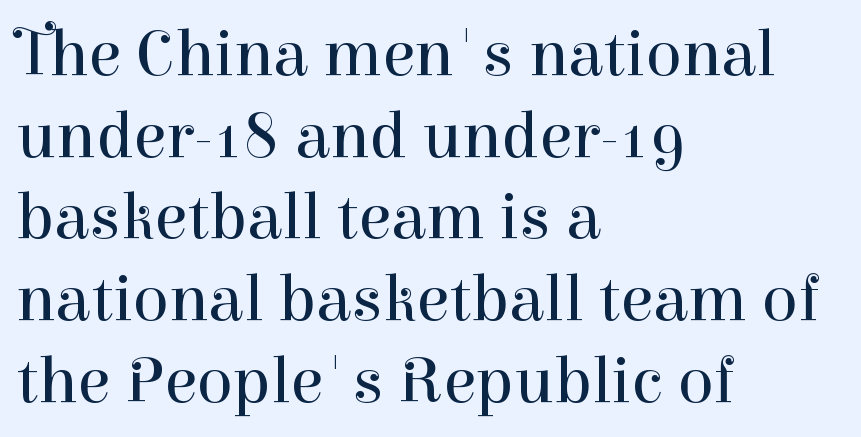
The image shows 67 px regular-weight serif type, upright; set left-aligned, line spacing 1.22x, normal letter spacing, not underlined; high stroke contrast and a medium x-height.
